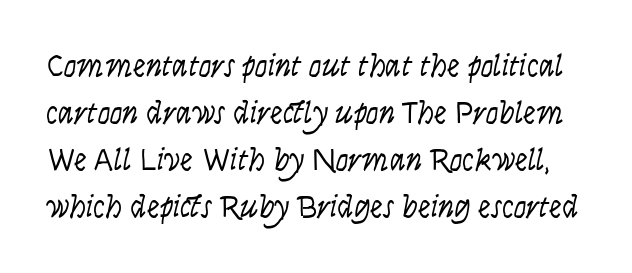
The image shows 32 px light, condensed type, italic (leaning right); set normal line spacing (1.47x), normal letter spacing, not underlined; low stroke contrast and a large x-height.
